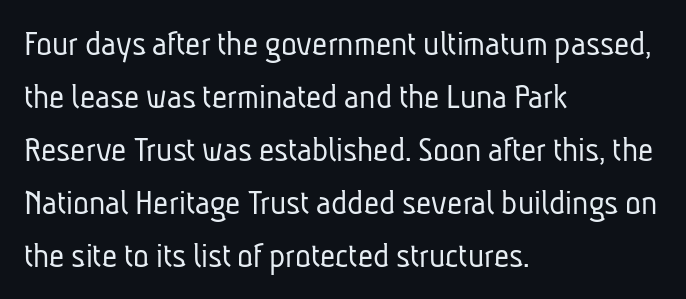
Q: Is the text bold? A: No.
Q: Is the typeface a serif or a sans-serif typeface? A: Sans-serif.
Q: Is the text underlined? A: No.
Q: How is the paragraph aligned? A: Left-aligned.
Q: Is the spacing between letters normal or unusually wide? A: Normal.
Q: Is the spacing between lines tight, normal or loose? A: Normal.
Q: Width (condensed, normal, or wide)? A: Condensed.
Q: Stroke contrast? A: Low.
Q: x-height? A: Medium.
Q: Monospaced? A: No.
